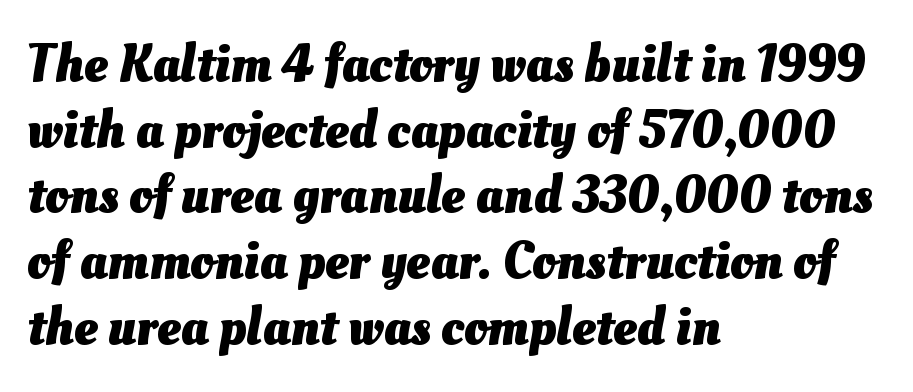
{"bold": "yes", "weight": "heavy", "width": "normal", "stroke_contrast": "medium", "x_height": "small", "monospaced": "no", "underline": "no", "align": "left", "line_spacing_ratio": 1.24, "letter_spacing": "normal", "letter_spacing_em": 0.0, "glyph_px": 53}
